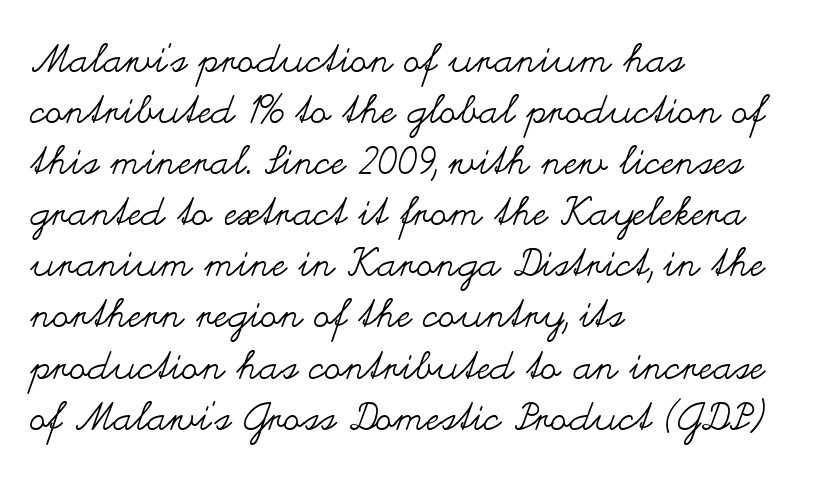
The specimen omits any rule beneath the text block's lines. Compared with a centered layout, this one pins lines to the left instead. Characters follow at the spacing the type designer built in. The face used here is proportionally spaced, like ordinary book or web type. Quick note: interline space is typical.
